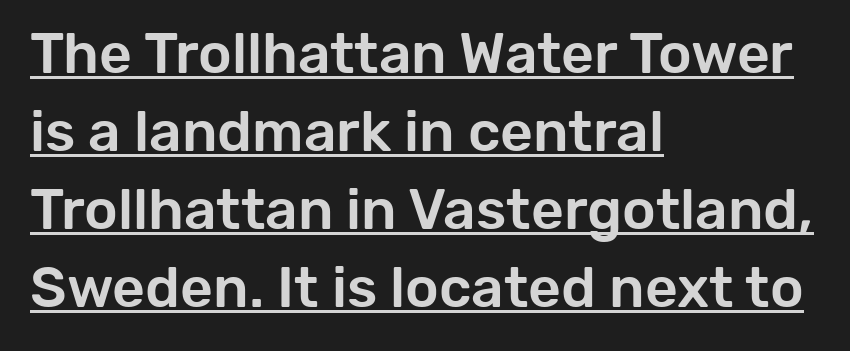
Q: Is the text italic (slanted)? A: No, it is upright.
Q: Is the typeface a serif or a sans-serif typeface? A: Sans-serif.
Q: Is the text underlined? A: Yes.
Q: How is the paragraph aligned? A: Left-aligned.
Q: Is the spacing between letters normal or unusually wide? A: Normal.
Q: Is the spacing between lines tight, normal or loose? A: Normal.
Q: Width (condensed, normal, or wide)? A: Normal.
Q: Stroke contrast? A: Low.
Q: x-height? A: Medium.
Q: Monospaced? A: No.
